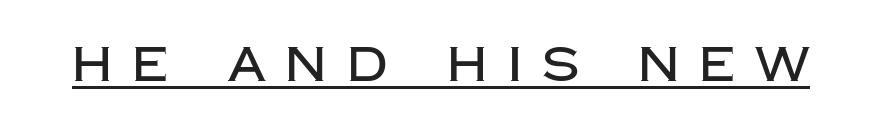
The rendering inserts visible extra space after every character. The type sits square on the baseline with zero lean. Note: no serifs on the glyphs. In designer terms, the underline attribute is active on this setting. This sample has the flowing, uneven cadence of proportional lettering.
